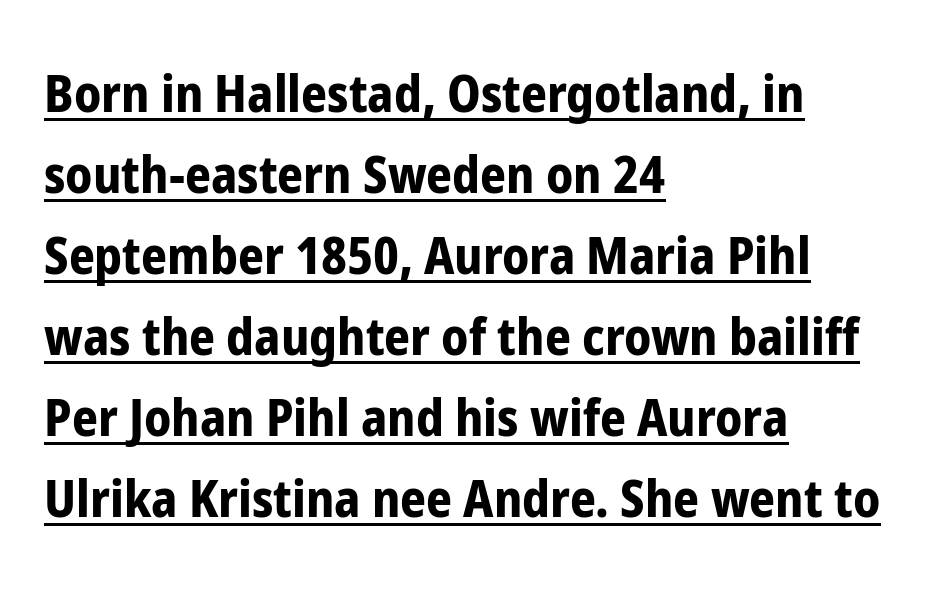
Q: Is the text bold? A: Yes.
Q: Is the text italic (slanted)? A: No, it is upright.
Q: Is the typeface a serif or a sans-serif typeface? A: Sans-serif.
Q: Is the text underlined? A: Yes.
Q: How is the paragraph aligned? A: Left-aligned.
Q: Is the spacing between letters normal or unusually wide? A: Normal.
Q: Is the spacing between lines tight, normal or loose? A: Normal.
Q: Width (condensed, normal, or wide)? A: Condensed.
Q: Stroke contrast? A: Low.
Q: x-height? A: Medium.
Q: Monospaced? A: No.
